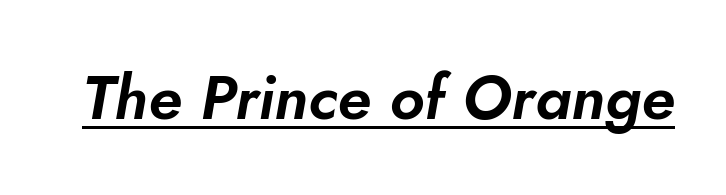
Look at the tracking — it's just the regular setting, nothing added. Do the characters align in a grid? No, the font is proportional. Examine the stroke ends and you'll find no serifs. Caption: lettering with a line underneath.
